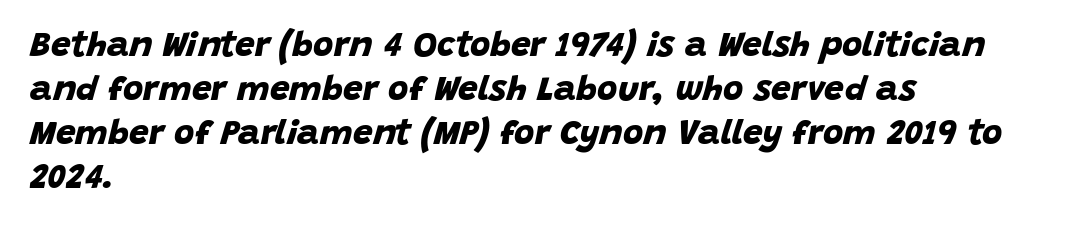
The image shows 35 px bold sans-serif type; set left-aligned, normal line spacing (1.26x), normal letter spacing, not underlined; low stroke contrast and a large x-height.
